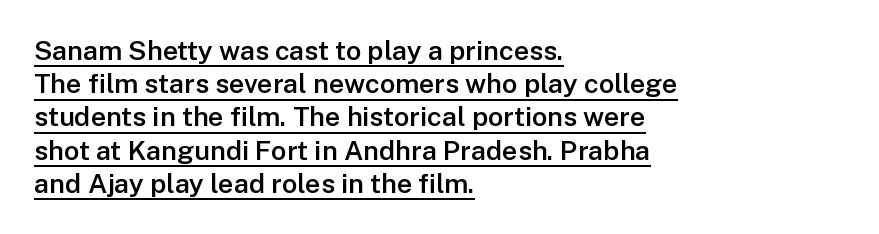
{"italic": "no", "bold": "semi", "underline": "yes", "align": "left", "line_spacing_ratio": 1.23, "letter_spacing": "normal", "letter_spacing_em": 0.0, "glyph_px": 27}
